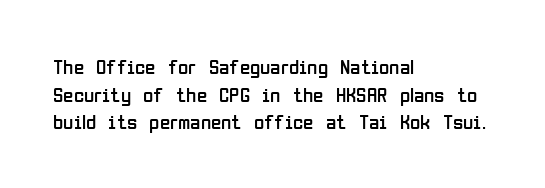
Teacher's note: observe the even left margin — that is flush-left alignment. The line texture is even and compact thanks to regular tracking. The lettering stays uniformly vertical, giving the passage a roman look. The baseline area is clear.
